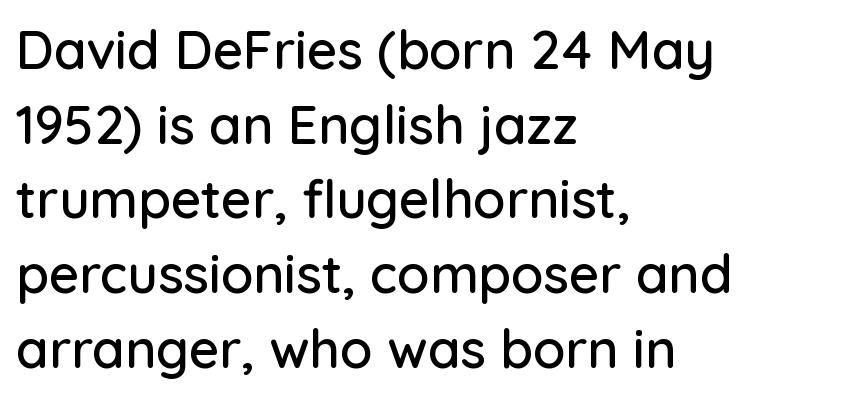
The image shows 53 px sans-serif type, upright; set left-aligned, normal line spacing (1.41x), normal letter spacing, not underlined; low stroke contrast and a medium x-height.
